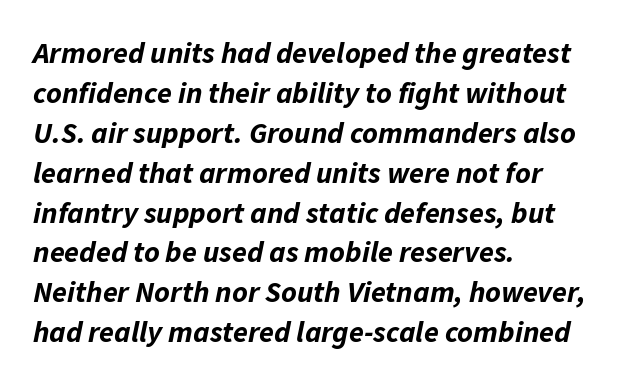
Set as a true bold cut, around the 700 mark. Nobody drew a line under any word here. The letterforms sit shoulder to shoulder at normal distance. The passage shown is typed in a proportional face where columns would drift.
